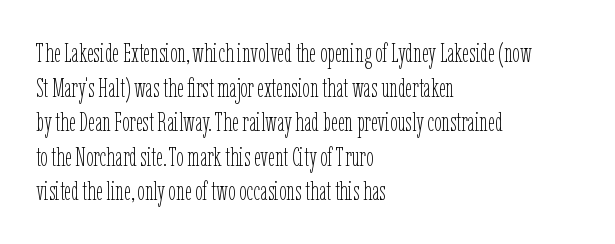
Q: Is the text bold? A: No.
Q: Is the text italic (slanted)? A: No, it is upright.
Q: Is the text underlined? A: No.
Q: How is the paragraph aligned? A: Left-aligned.
Q: Is the spacing between letters normal or unusually wide? A: Normal.
Q: Is the spacing between lines tight, normal or loose? A: Normal.
